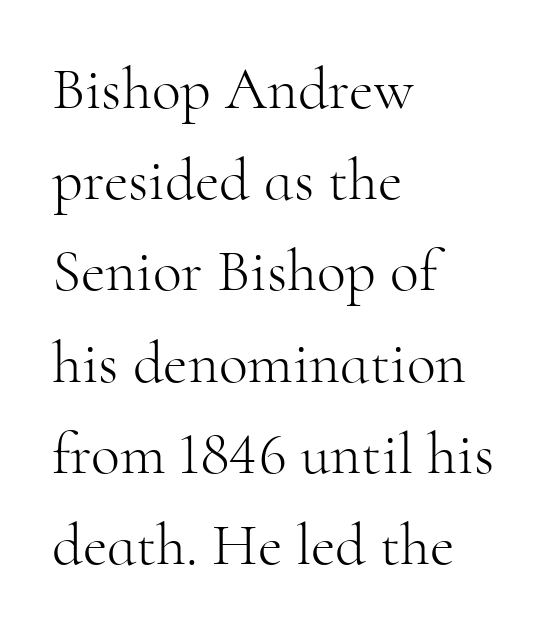
The image shows 60 px light serif type, upright; set left-aligned, normal line spacing (1.52x), normal letter spacing, not underlined; high stroke contrast and a small x-height.
